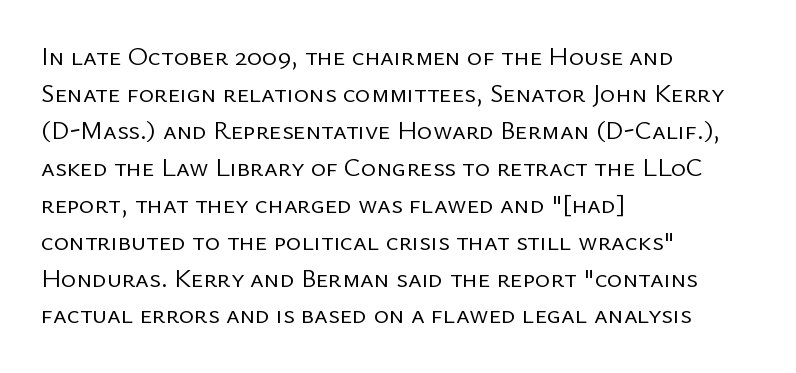
The image shows 26 px text type, upright; set left-aligned, normal line spacing (1.42x), normal letter spacing, not underlined.
